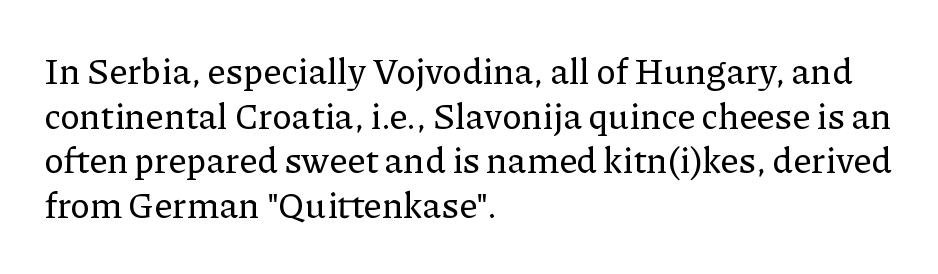
{"serif": "yes", "italic": "no", "width": "normal", "stroke_contrast": "low", "x_height": "medium", "monospaced": "no", "underline": "no", "align": "left", "line_spacing_ratio": 1.24, "letter_spacing": "normal", "letter_spacing_em": 0.0, "glyph_px": 36}
